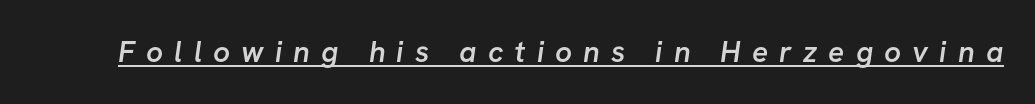
Q: Is the text bold? A: Semi-bold.
Q: Is the typeface a serif or a sans-serif typeface? A: Sans-serif.
Q: Is the text underlined? A: Yes.
Q: Is the spacing between letters normal or unusually wide? A: Unusually wide.
Q: Width (condensed, normal, or wide)? A: Normal.
Q: Stroke contrast? A: Low.
Q: x-height? A: Medium.
Q: Monospaced? A: No.
